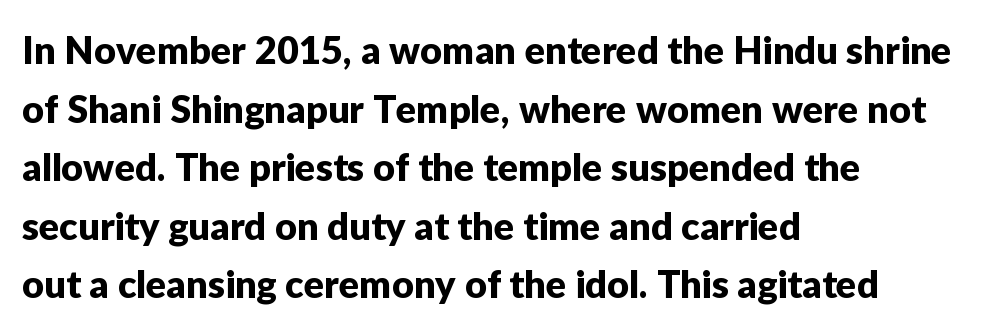
The image shows 38 px sans-serif type, upright; set left-aligned, normal line spacing (1.54x), normal letter spacing, not underlined; low stroke contrast and a medium x-height.
